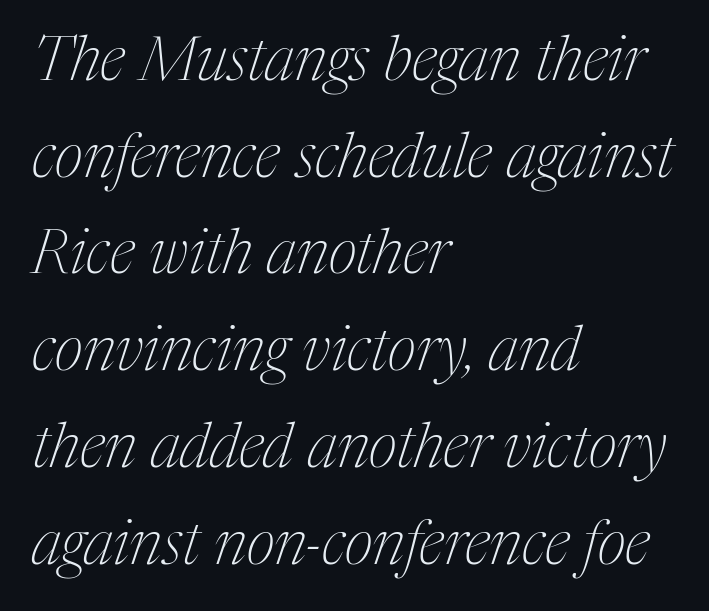
{"serif": "yes", "italic": "yes", "lean": "right", "slant_degrees": 17, "bold": "no", "weight": "thin", "width": "condensed", "stroke_contrast": "medium", "x_height": "medium", "monospaced": "no", "underline": "no", "align": "left", "line_spacing": "normal", "line_spacing_ratio": 1.56, "letter_spacing": "normal", "letter_spacing_em": 0.0, "glyph_px": 62}
